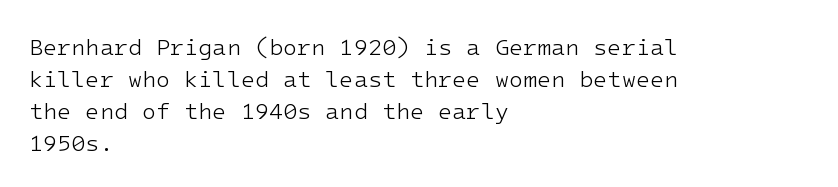
{"italic": "no", "bold": "no", "underline": "no", "align": "left", "line_spacing": "normal", "line_spacing_ratio": 1.39, "letter_spacing": "normal", "letter_spacing_em": 0.0, "glyph_px": 23}
